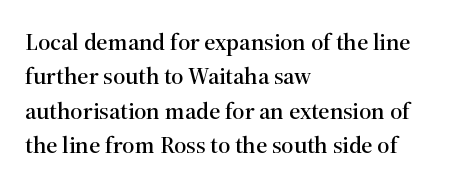
{"italic": "no", "underline": "no", "align": "left", "line_spacing": "normal", "line_spacing_ratio": 1.43, "letter_spacing": "normal", "letter_spacing_em": 0.0, "glyph_px": 24}
